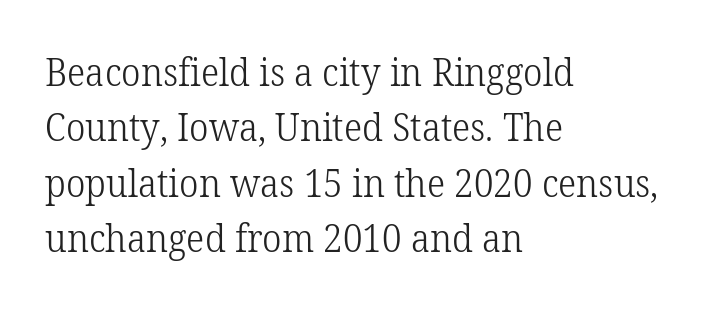
The image shows 38 px light serif type, upright; set left-aligned, normal line spacing (1.46x), normal letter spacing, not underlined; low stroke contrast and a medium x-height.
